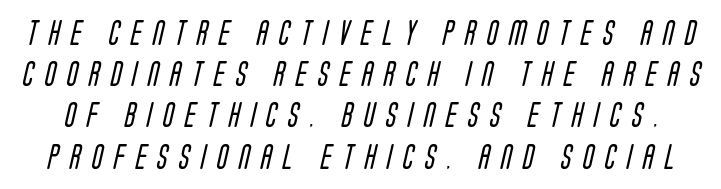
Is the letter spacing exaggerated? Yes — the characters are pushed far apart. Students, observe: this is what conventionally led text looks like. Honestly, there is no underline to notice here at all. Unbolded letterforms with no extra heft.
